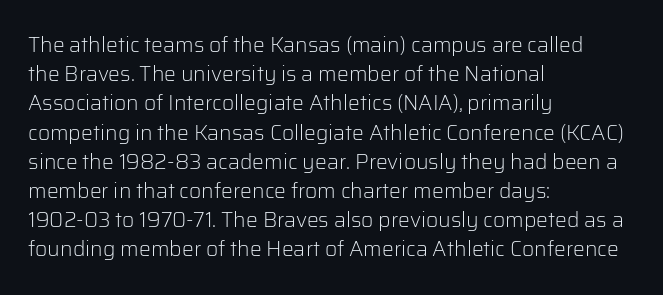
{"italic": "no", "bold": "no", "underline": "no", "align": "left", "line_spacing": "normal", "line_spacing_ratio": 1.39, "letter_spacing": "normal", "letter_spacing_em": 0.0, "glyph_px": 21}
